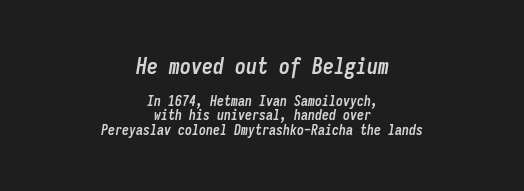
The image shows 22 px bold type, italic (leaning right); set centered, tight line spacing (1.02x), normal letter spacing, not underlined; the first (top) block is 1.57x larger.
